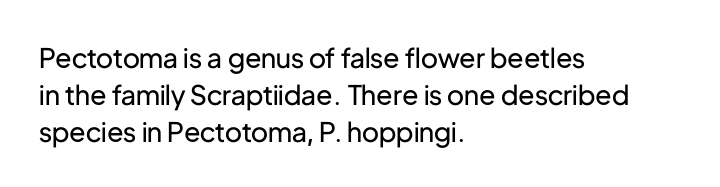
{"italic": "no", "bold": "no", "underline": "no", "align": "left", "line_spacing": "normal", "line_spacing_ratio": 1.37, "letter_spacing": "normal", "letter_spacing_em": 0.0, "glyph_px": 27}
